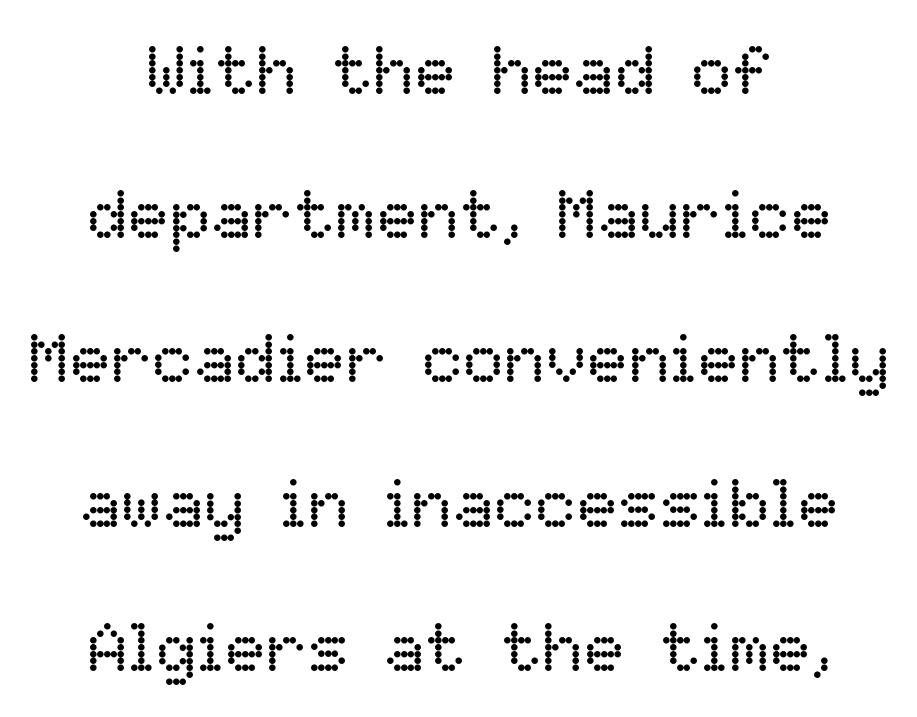
The words here are not underlined. The lettering stays uniformly vertical, giving the passage a roman look. The face looks like a standard text weight, possibly lighter. Regarding leading, the lines here are spaced well apart. The whitespace from short lines is split evenly between both sides. Each word holds together tightly as a unit, with standard inter-letter gaps.
